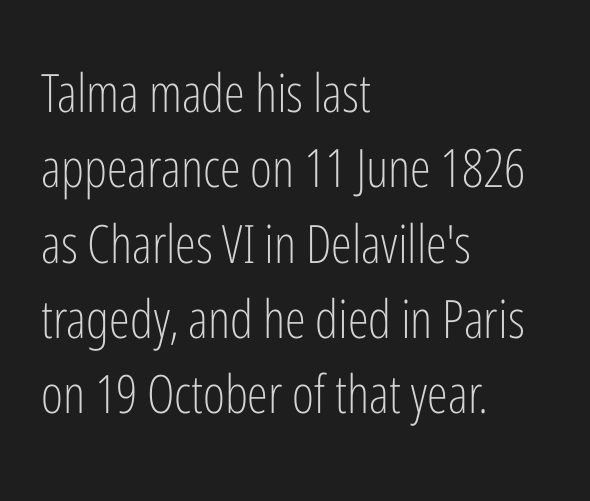
{"serif": "no", "italic": "no", "bold": "no", "weight": "light", "width": "condensed", "stroke_contrast": "low", "x_height": "medium", "monospaced": "no", "underline": "no", "align": "left", "line_spacing": "normal", "line_spacing_ratio": 1.42, "letter_spacing": "normal", "letter_spacing_em": 0.0, "glyph_px": 53}
